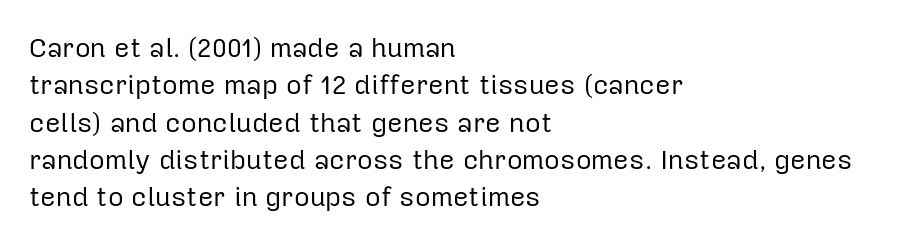
Q: Is the text bold? A: No.
Q: Is the text italic (slanted)? A: No, it is upright.
Q: Is the text underlined? A: No.
Q: How is the paragraph aligned? A: Left-aligned.
Q: Is the spacing between letters normal or unusually wide? A: Normal.
Q: Is the spacing between lines tight, normal or loose? A: Normal.
